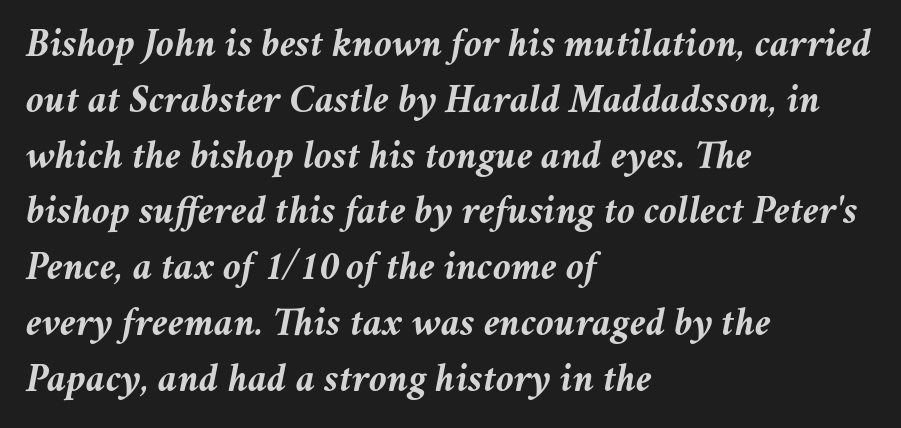
Q: Is the text bold? A: Yes.
Q: Is the text italic (slanted)? A: Yes, it leans right by about 11 degrees.
Q: Is the text underlined? A: No.
Q: How is the paragraph aligned? A: Left-aligned.
Q: Is the spacing between letters normal or unusually wide? A: Normal.
Q: Is the spacing between lines tight, normal or loose? A: Normal.
Q: Width (condensed, normal, or wide)? A: Normal.
Q: Stroke contrast? A: Medium.
Q: x-height? A: Medium.
Q: Monospaced? A: No.
